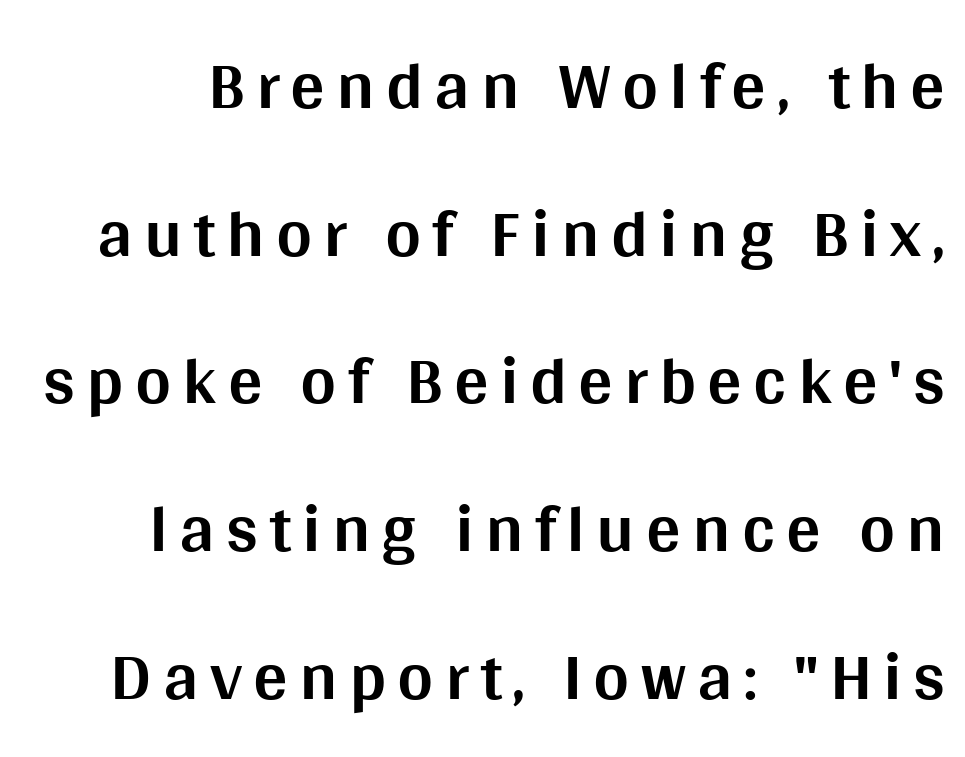
{"serif": "no", "italic": "no", "bold": "yes", "weight": "bold", "width": "normal", "stroke_contrast": "medium", "x_height": "large", "monospaced": "no", "underline": "no", "line_spacing": "loose", "line_spacing_ratio": 2.14, "glyph_px": 69}
